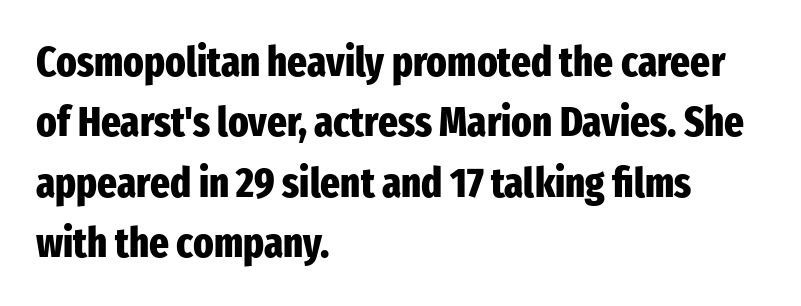
The letters stand upright; this is a roman face. The letters advance in unequal steps, a hallmark of proportional type. Typeset ragged right — the left edge is the straight one. Glance below the letters and you will spot only blank space.
